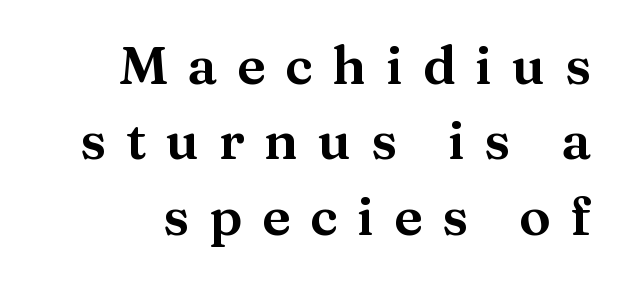
Q: Is the text italic (slanted)? A: No, it is upright.
Q: Is the typeface a serif or a sans-serif typeface? A: Serif.
Q: Is the text underlined? A: No.
Q: How is the paragraph aligned? A: Right-aligned.
Q: Is the spacing between letters normal or unusually wide? A: Unusually wide.
Q: Is the spacing between lines tight, normal or loose? A: Normal.
Q: Width (condensed, normal, or wide)? A: Wide.
Q: Stroke contrast? A: Medium.
Q: x-height? A: Medium.
Q: Monospaced? A: No.
